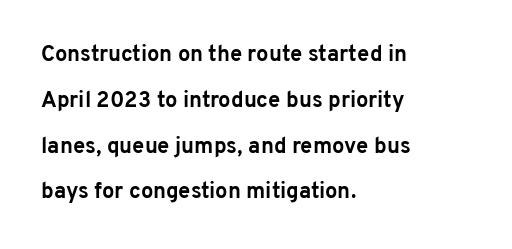
{"italic": "no", "bold": "yes", "underline": "no", "align": "left", "line_spacing": "loose", "line_spacing_ratio": 2.08, "letter_spacing": "normal", "letter_spacing_em": 0.0, "glyph_px": 22}
